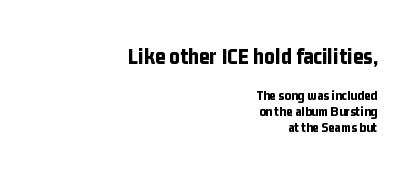
{"italic": "no", "bold": "yes", "underline": "no", "align": "right", "line_spacing": "tight", "line_spacing_ratio": 1.13, "letter_spacing": "normal", "letter_spacing_em": 0.0, "larger_block": "first", "size_ratio": 1.64, "glyph_px": 23}
